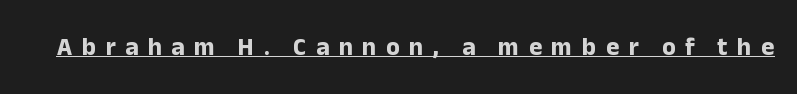
The image shows 25 px bold type, upright; set unusually wide letter spacing (+0.38 em), underlined.
